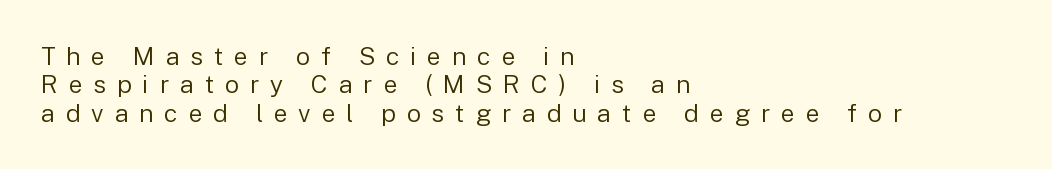
{"italic": "no", "bold": "no", "underline": "no", "align": "left", "line_spacing": "tight", "line_spacing_ratio": 1.14, "letter_spacing": "wide", "letter_spacing_em": 0.43, "glyph_px": 25}
